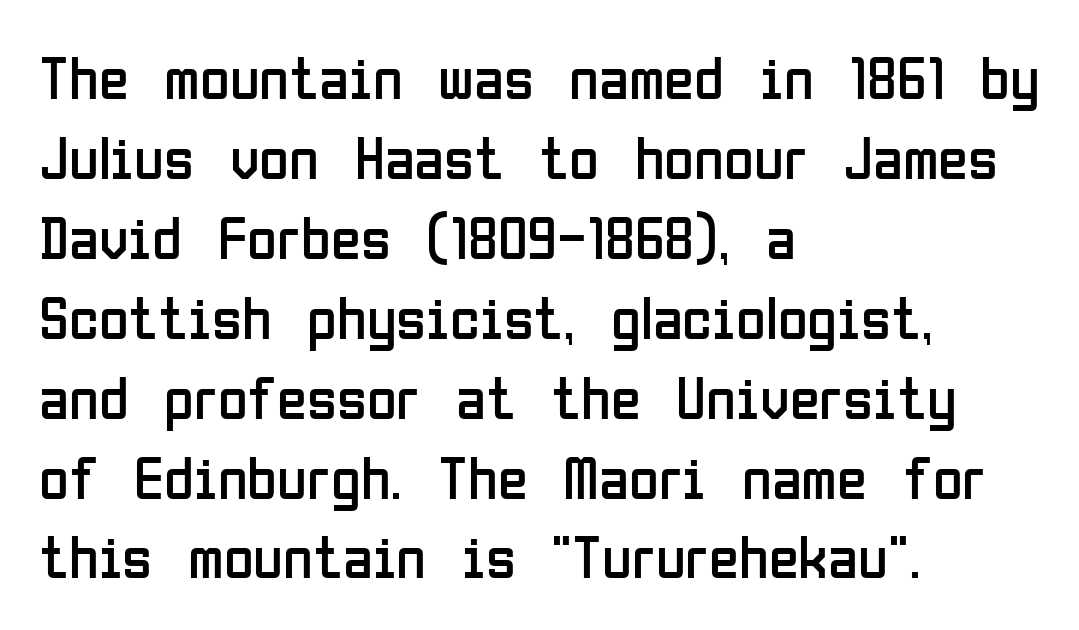
{"serif": "no", "italic": "no", "bold": "no", "weight": "regular", "width": "condensed", "stroke_contrast": "low", "x_height": "medium", "monospaced": "no", "underline": "no", "align": "left", "line_spacing": "normal", "line_spacing_ratio": 1.31, "letter_spacing": "normal", "letter_spacing_em": 0.0, "glyph_px": 61}
